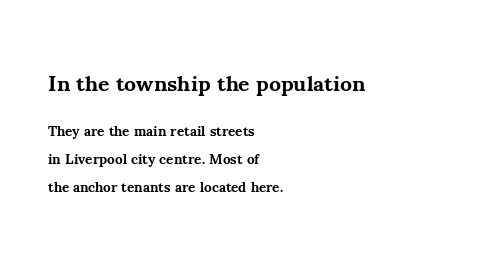
{"italic": "no", "bold": "yes", "underline": "no", "align": "left", "line_spacing": "loose", "line_spacing_ratio": 1.99, "letter_spacing": "normal", "letter_spacing_em": 0.0, "larger_block": "first", "size_ratio": 1.57, "glyph_px": 22}
